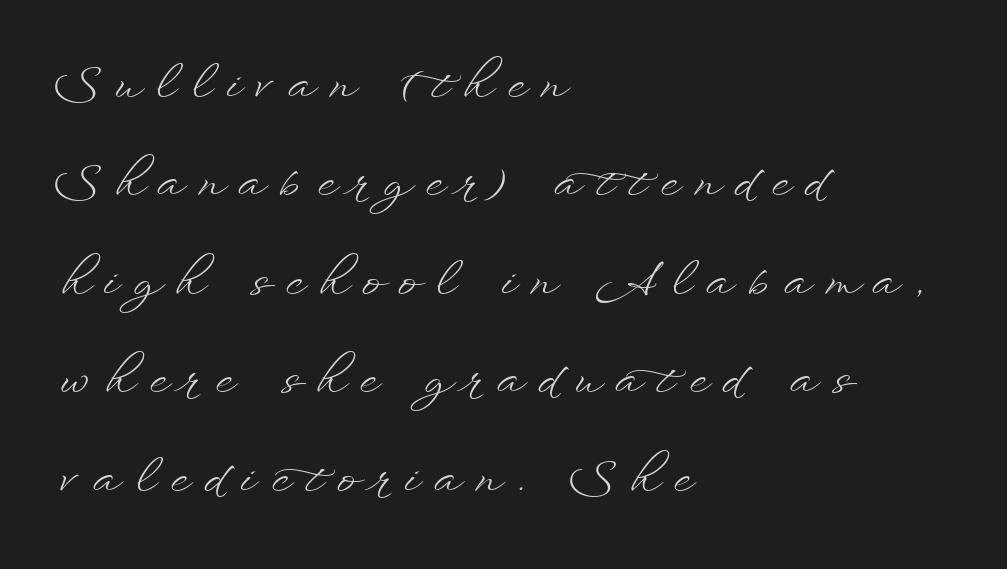
Q: Is the text bold? A: No.
Q: Is the text italic (slanted)? A: Yes.
Q: Is the text underlined? A: No.
Q: How is the paragraph aligned? A: Left-aligned.
Q: Is the spacing between letters normal or unusually wide? A: Unusually wide.
Q: Is the spacing between lines tight, normal or loose? A: Loose.
Q: Width (condensed, normal, or wide)? A: Wide.
Q: Stroke contrast? A: Low.
Q: x-height? A: Small.
Q: Monospaced? A: No.
